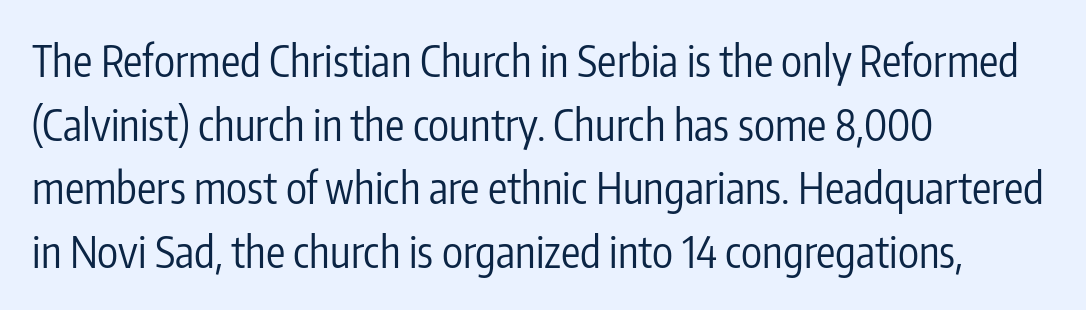
Q: Is the text bold? A: No.
Q: Is the text italic (slanted)? A: No, it is upright.
Q: Is the typeface a serif or a sans-serif typeface? A: Sans-serif.
Q: Is the text underlined? A: No.
Q: How is the paragraph aligned? A: Left-aligned.
Q: Is the spacing between letters normal or unusually wide? A: Normal.
Q: Is the spacing between lines tight, normal or loose? A: Normal.
Q: Width (condensed, normal, or wide)? A: Condensed.
Q: Stroke contrast? A: Low.
Q: x-height? A: Medium.
Q: Monospaced? A: No.
